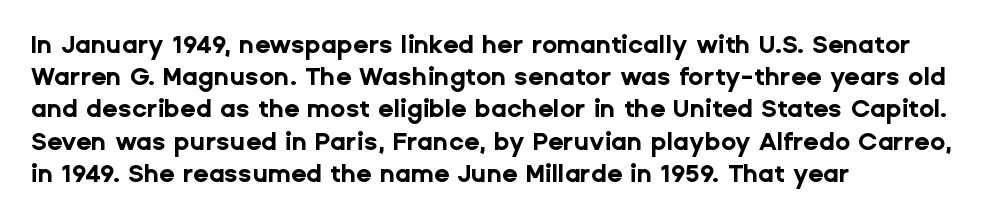
The image shows 25 px bold type, upright; set left-aligned, normal line spacing (1.29x), normal letter spacing, not underlined.
